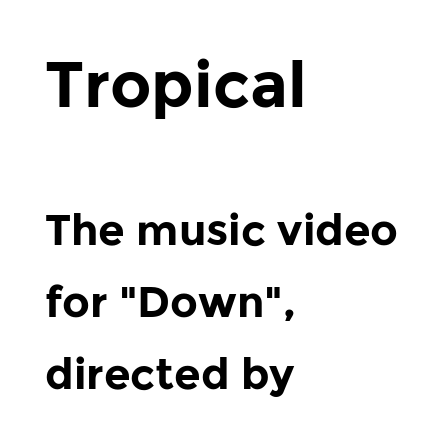
Q: Is the text bold? A: Yes.
Q: Is the text italic (slanted)? A: No, it is upright.
Q: Is the typeface a serif or a sans-serif typeface? A: Sans-serif.
Q: Is the text underlined? A: No.
Q: How is the paragraph aligned? A: Left-aligned.
Q: Is the spacing between letters normal or unusually wide? A: Normal.
Q: Is the spacing between lines tight, normal or loose? A: Normal.
Q: Which block of text is set in a larger size, the first (top) or the second (bottom)? A: The first (top) one.
Q: Width (condensed, normal, or wide)? A: Normal.
Q: Stroke contrast? A: Low.
Q: x-height? A: Medium.
Q: Monospaced? A: No.
